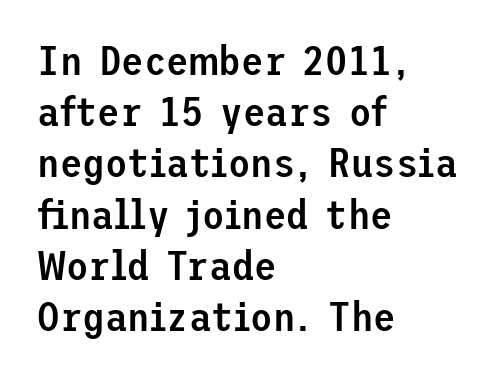
Q: Is the text bold? A: Semi-bold.
Q: Is the text italic (slanted)? A: No, it is upright.
Q: Is the typeface a serif or a sans-serif typeface? A: Sans-serif.
Q: Is the text underlined? A: No.
Q: How is the paragraph aligned? A: Left-aligned.
Q: Is the spacing between letters normal or unusually wide? A: Normal.
Q: Is the spacing between lines tight, normal or loose? A: Normal.
Q: Width (condensed, normal, or wide)? A: Normal.
Q: Stroke contrast? A: Low.
Q: x-height? A: Medium.
